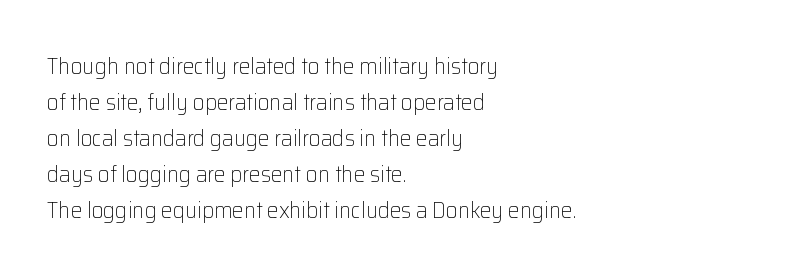
Nothing unusual about the tracking: characters are spaced as the font intends. The typesetter chose a ragged-right arrangement here. Vertical strokes here are truly vertical. In terms of leading, this rendering sits right in the middle.
